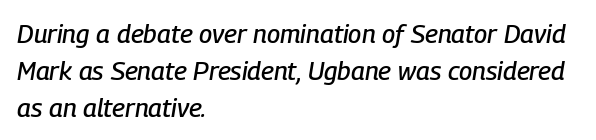
Q: Is the text italic (slanted)? A: Yes, it leans right by about 9 degrees.
Q: Is the text underlined? A: No.
Q: How is the paragraph aligned? A: Left-aligned.
Q: Is the spacing between letters normal or unusually wide? A: Normal.
Q: Is the spacing between lines tight, normal or loose? A: Normal.
